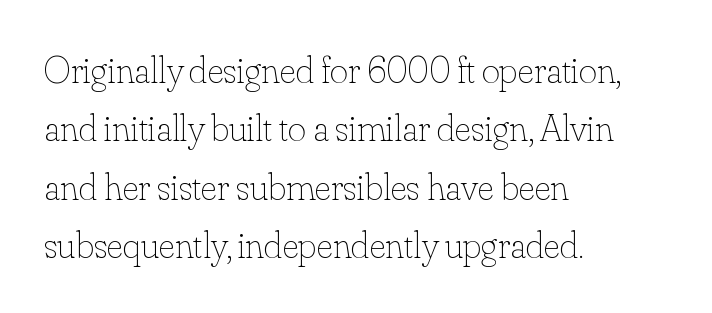
{"italic": "no", "bold": "no", "weight": "thin", "width": "normal", "stroke_contrast": "low", "x_height": "small", "monospaced": "no", "underline": "no", "align": "left", "line_spacing": "normal", "line_spacing_ratio": 1.5, "letter_spacing": "normal", "letter_spacing_em": 0.0, "glyph_px": 39}
